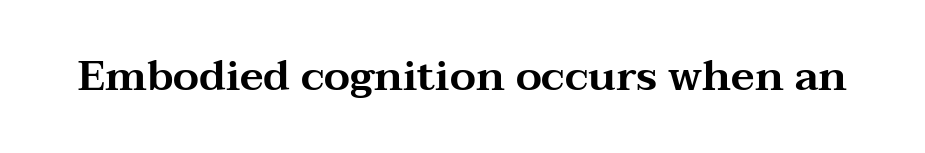
Is this a fixed-width face? No — the glyphs have proportional, varying widths. Short note: letters normally spaced. The typeface chosen for these lines features serifs. The foot of each line stays bare and open. These lines were composed using upright roman letters.
